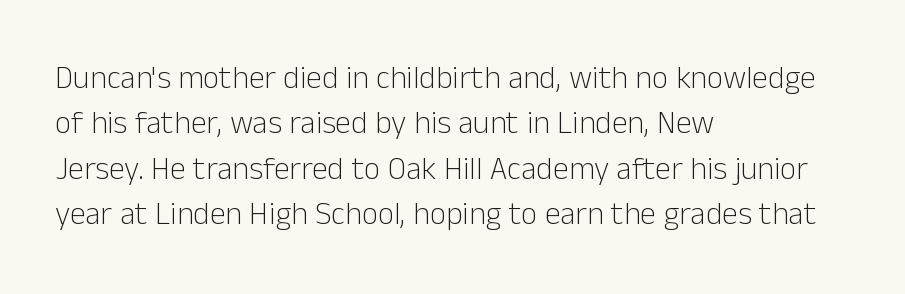
Q: Is the text bold? A: No.
Q: Is the text italic (slanted)? A: No, it is upright.
Q: Is the typeface a serif or a sans-serif typeface? A: Sans-serif.
Q: Is the text underlined? A: No.
Q: How is the paragraph aligned? A: Left-aligned.
Q: Is the spacing between letters normal or unusually wide? A: Normal.
Q: Is the spacing between lines tight, normal or loose? A: Normal.
Q: Width (condensed, normal, or wide)? A: Normal.
Q: Stroke contrast? A: Low.
Q: x-height? A: Medium.
Q: Monospaced? A: No.
